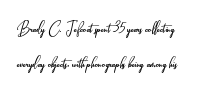
Default kerning and tracking; the words read as compact shapes. The lines in this sample share a left origin and differ only in where they stop. No heavy texture on the line: the type isn't bold. Type without underlining. This block has exactly the height ordinary leading produces.
